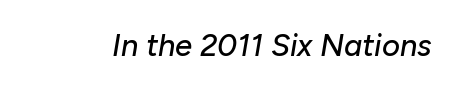
{"italic": "yes", "lean": "right", "slant_degrees": 10, "width": "normal", "stroke_contrast": "low", "x_height": "medium", "monospaced": "no", "underline": "no", "letter_spacing": "normal", "letter_spacing_em": 0.0, "glyph_px": 31}
